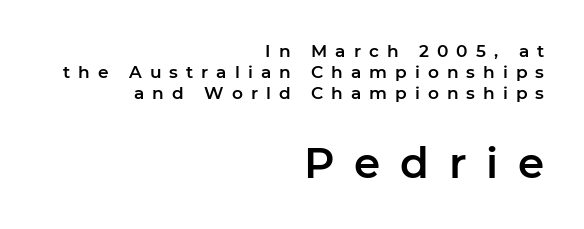
The designer went with a sans here, leaving each stem footless. This layout puts the modest block above and the oversized block below. The specimen reads as upright at a glance. The compositor pushed each line to the right boundary.
